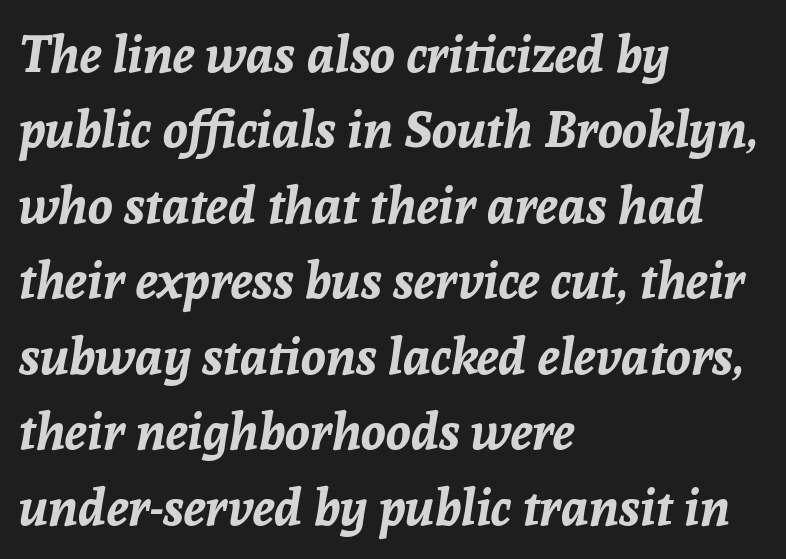
The image shows 51 px bold type, italic (leaning right); set left-aligned, normal line spacing (1.48x), normal letter spacing, not underlined; low stroke contrast and a medium x-height.
